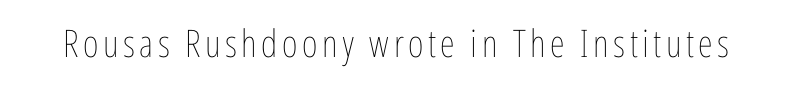
{"italic": "no", "bold": "no", "weight": "thin", "width": "condensed", "stroke_contrast": "low", "x_height": "medium", "monospaced": "no", "underline": "no", "glyph_px": 38}
